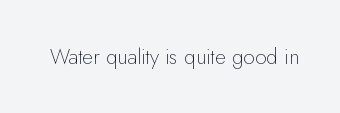
{"italic": "no", "bold": "no", "underline": "no", "letter_spacing": "normal", "letter_spacing_em": 0.0, "glyph_px": 21}
